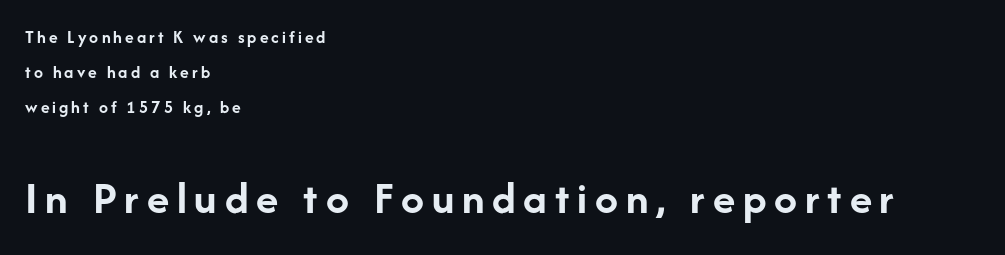
The image shows 46 px semibold sans-serif type, upright; set left-aligned, loose line spacing (1.95x), not underlined; the second (bottom) block is 2.56x larger; low stroke contrast and a medium x-height.
